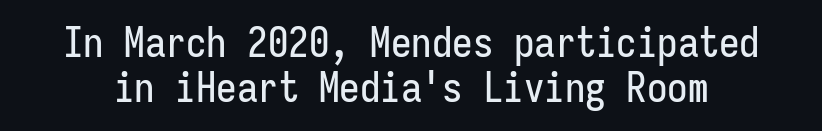
Q: Is the text italic (slanted)? A: No, it is upright.
Q: Is the typeface a serif or a sans-serif typeface? A: Sans-serif.
Q: Is the text underlined? A: No.
Q: Is the spacing between letters normal or unusually wide? A: Normal.
Q: Is the spacing between lines tight, normal or loose? A: Tight.
Q: Width (condensed, normal, or wide)? A: Condensed.
Q: Stroke contrast? A: Low.
Q: x-height? A: Medium.
Q: Monospaced? A: Yes.
